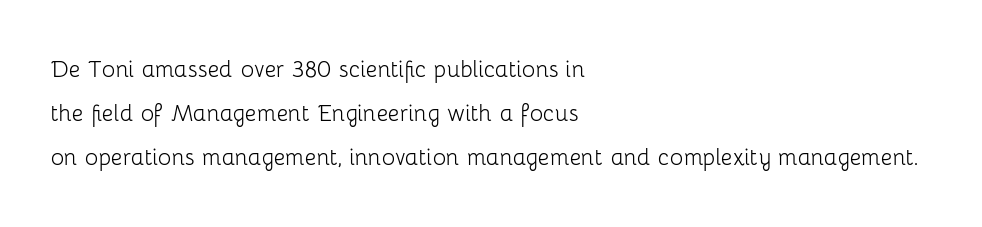
{"serif": "no", "italic": "no", "bold": "no", "weight": "light", "width": "normal", "stroke_contrast": "low", "x_height": "medium", "monospaced": "no", "underline": "no", "align": "left", "line_spacing": "normal", "line_spacing_ratio": 1.58, "letter_spacing": "normal", "letter_spacing_em": 0.0, "glyph_px": 28}
